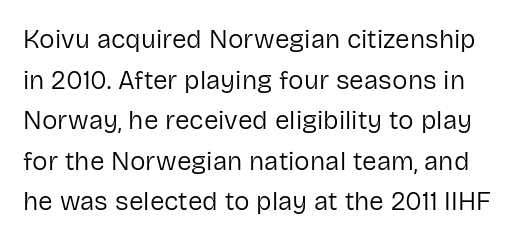
Ink coverage per letter is moderate at most. Decoration check: the copy has no underline. The rendering uses a moderate line-height, typical for paragraphs. Look at the tracking — it's just the regular setting, nothing added. The letters stand straight up with perfectly vertical stems.
